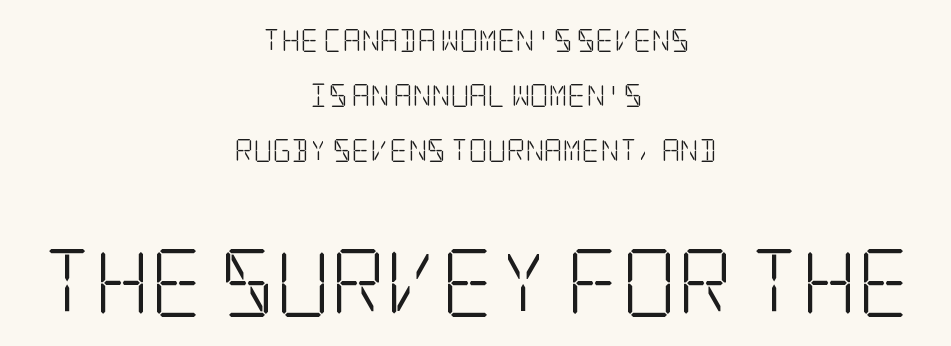
{"serif": "yes", "italic": "no", "bold": "no", "weight": "light", "width": "condensed", "stroke_contrast": "low", "x_height": "large", "underline": "no", "align": "center", "line_spacing": "loose", "line_spacing_ratio": 2.4, "letter_spacing": "normal", "letter_spacing_em": 0.0, "larger_block": "second", "size_ratio": 2.96, "glyph_px": 68}
